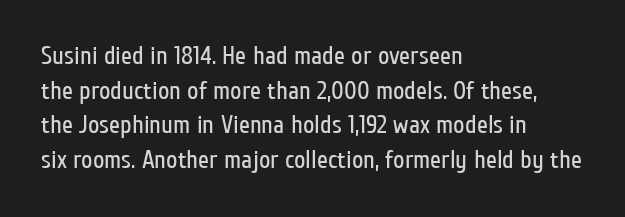
The image shows 25 px text type, upright; set left-aligned, normal line spacing (1.39x), normal letter spacing, not underlined.
